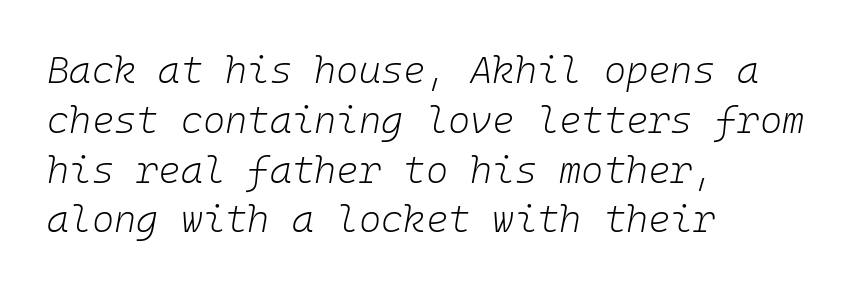
{"italic": "yes", "lean": "right", "slant_degrees": 10, "bold": "no", "weight": "light", "width": "normal", "stroke_contrast": "low", "x_height": "medium", "monospaced": "yes", "underline": "no", "align": "left", "line_spacing": "normal", "line_spacing_ratio": 1.31, "letter_spacing": "normal", "letter_spacing_em": 0.0, "glyph_px": 38}
